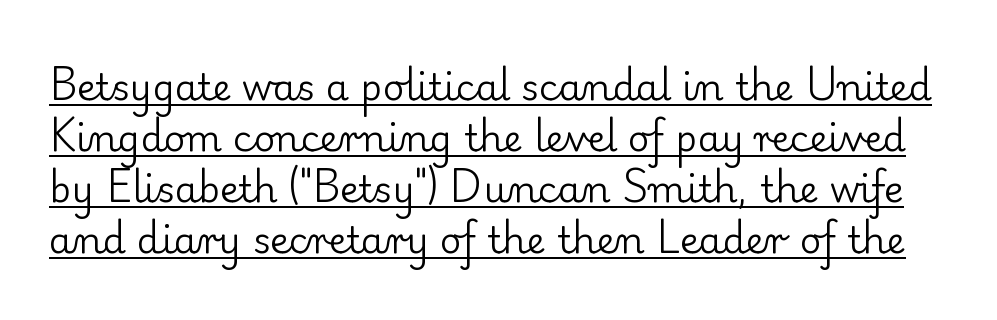
{"serif": "yes", "italic": "no", "bold": "no", "weight": "regular", "width": "normal", "stroke_contrast": "low", "x_height": "small", "monospaced": "no", "underline": "yes", "line_spacing": "normal", "line_spacing_ratio": 1.38, "letter_spacing": "normal", "letter_spacing_em": 0.0, "glyph_px": 37}
